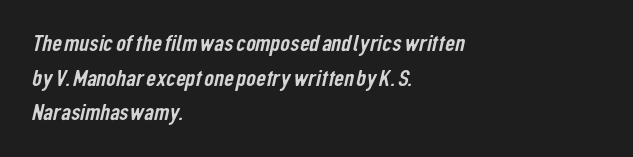
The image shows 24 px text type; set left-aligned, normal line spacing (1.44x), normal letter spacing, not underlined.
